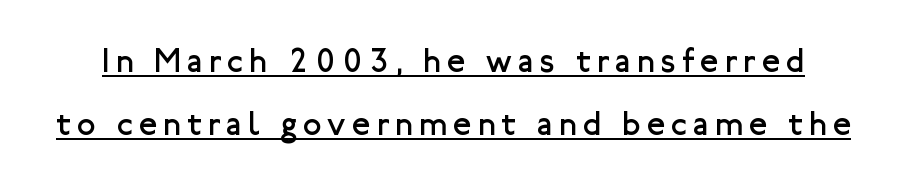
The image shows 33 px regular-weight sans-serif type, upright; set loose line spacing (1.91x), unusually wide letter spacing (+0.2 em), underlined; low stroke contrast and a medium x-height.
